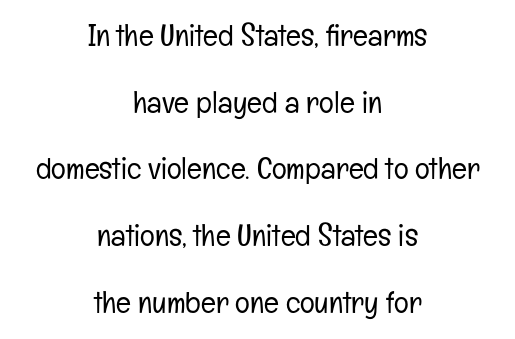
The image shows 31 px light, condensed sans-serif type, upright; set centered, loose line spacing (2.15x), normal letter spacing, not underlined; low stroke contrast and a medium x-height.
